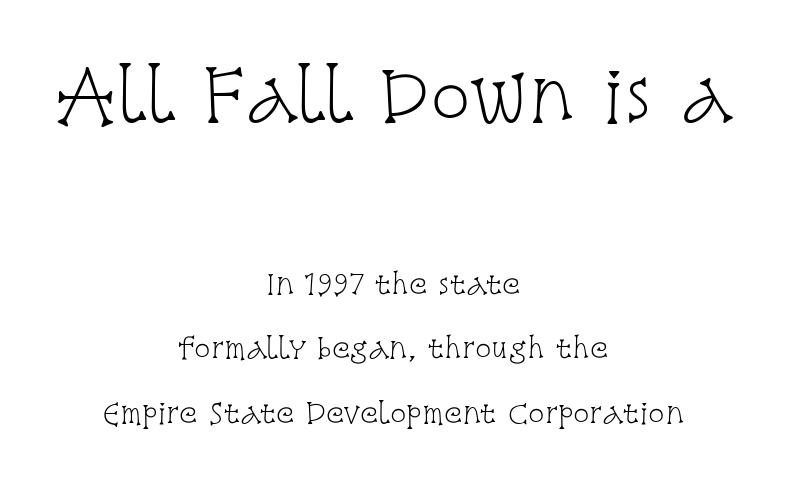
A clean baseline with only descenders dipping below it. Letterform terminals end in serifs throughout the passage. The cut favours lightness, reaching ordinary text weight at its darkest. Caption: upper text group enlarged, lower text group reduced. These lines are centered, leaving both edges ragged.
